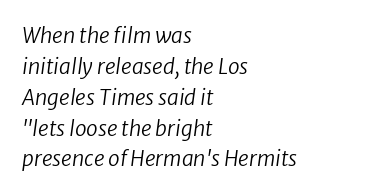
Is the type heavy? It reads as light-to-regular instead. No extra tracking has been applied to these lines. Bare-footed words on every line. Vertically, the passage feels balanced, rows spaced as you'd expect. Would a proofreader flag this as italicized? Yes.
